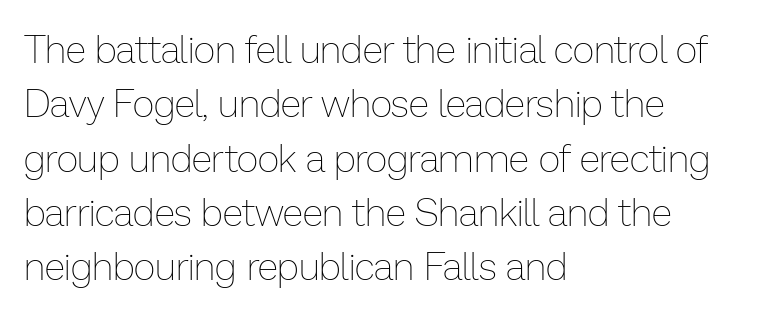
The image shows 38 px thin type, upright; set left-aligned, normal line spacing (1.43x), normal letter spacing, not underlined; low stroke contrast and a medium x-height.
